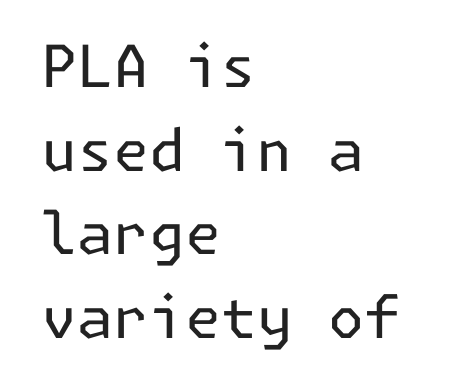
{"serif": "no", "italic": "no", "bold": "no", "weight": "regular", "width": "normal", "stroke_contrast": "low", "x_height": "medium", "underline": "no", "align": "left", "line_spacing": "normal", "line_spacing_ratio": 1.44, "letter_spacing": "normal", "letter_spacing_em": 0.0, "glyph_px": 58}
